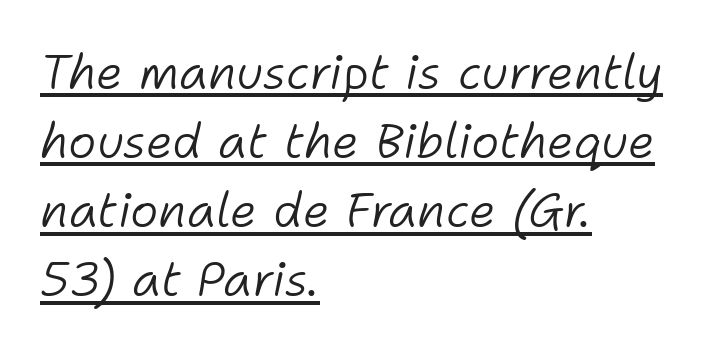
The image shows 48 px light type, italic (leaning right); set left-aligned, normal line spacing (1.44x), normal letter spacing, underlined; low stroke contrast and a medium x-height.
